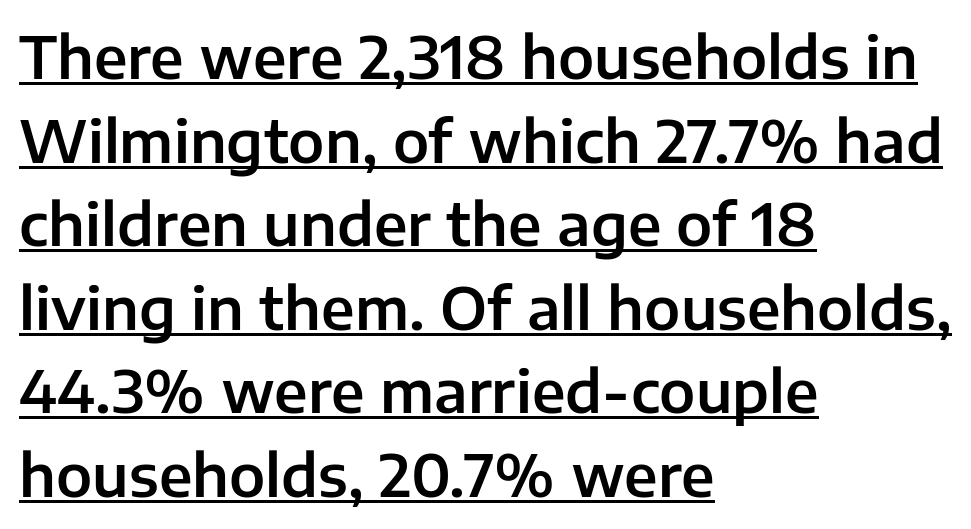
Q: Is the text italic (slanted)? A: No, it is upright.
Q: Is the typeface a serif or a sans-serif typeface? A: Sans-serif.
Q: Is the text underlined? A: Yes.
Q: How is the paragraph aligned? A: Left-aligned.
Q: Is the spacing between letters normal or unusually wide? A: Normal.
Q: Is the spacing between lines tight, normal or loose? A: Normal.
Q: Width (condensed, normal, or wide)? A: Normal.
Q: Stroke contrast? A: Low.
Q: x-height? A: Medium.
Q: Monospaced? A: No.
